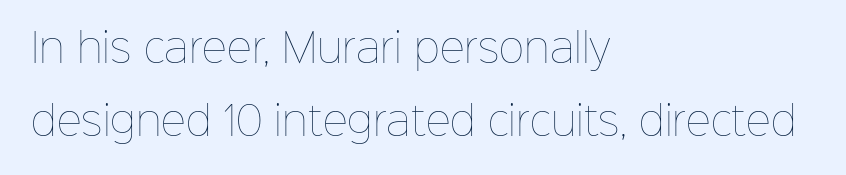
The image shows 39 px thin type, upright; set left-aligned, line spacing 1.86x, normal letter spacing, not underlined; low stroke contrast and a medium x-height.
